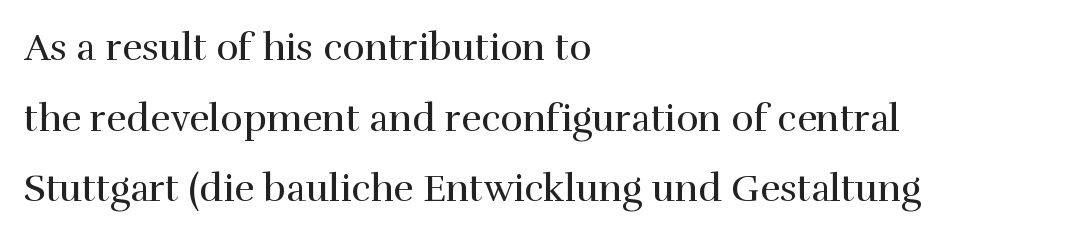
{"serif": "yes", "italic": "no", "bold": "no", "weight": "regular", "width": "normal", "stroke_contrast": "high", "x_height": "medium", "monospaced": "no", "underline": "no", "align": "left", "line_spacing_ratio": 1.86, "letter_spacing": "normal", "letter_spacing_em": 0.0, "glyph_px": 38}
